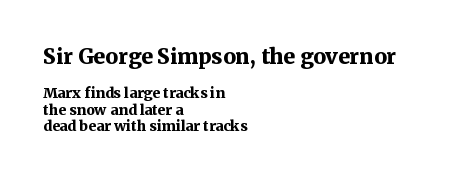
Q: Is the text bold? A: Yes.
Q: Is the text italic (slanted)? A: No, it is upright.
Q: Is the text underlined? A: No.
Q: How is the paragraph aligned? A: Left-aligned.
Q: Is the spacing between letters normal or unusually wide? A: Normal.
Q: Which block of text is set in a larger size, the first (top) or the second (bottom)? A: The first (top) one.
